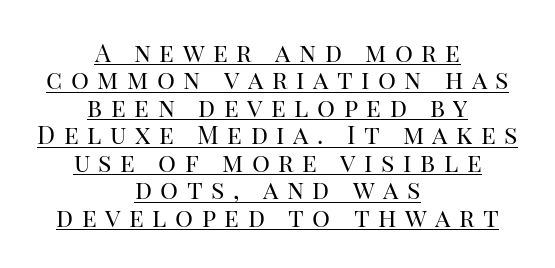
The image shows 25 px text type, upright; set centered, tight line spacing (1.1x), unusually wide letter spacing (+0.34 em), underlined.
